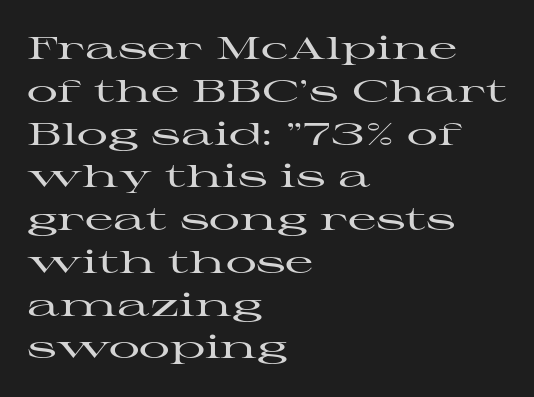
{"serif": "yes", "italic": "no", "width": "wide", "stroke_contrast": "high", "x_height": "medium", "monospaced": "no", "underline": "no", "align": "left", "line_spacing": "normal", "line_spacing_ratio": 1.38, "letter_spacing": "normal", "letter_spacing_em": 0.0, "glyph_px": 31}
